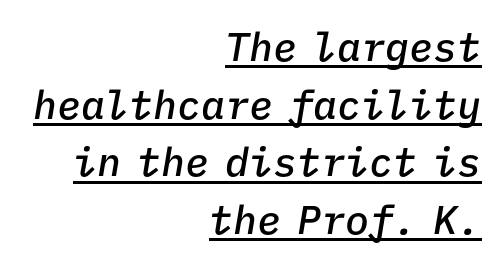
The image shows 40 px semibold type, italic (leaning right), monospaced; set right-aligned, normal line spacing (1.44x), normal letter spacing, underlined; low stroke contrast and a medium x-height.
